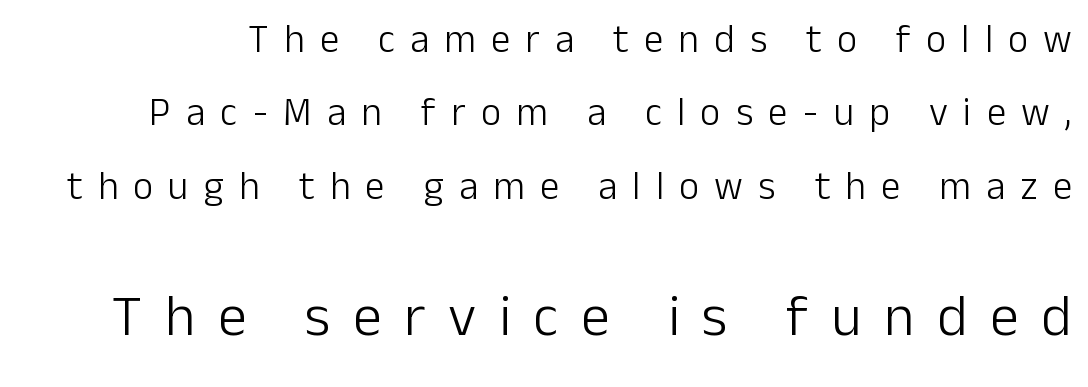
Each letter's strokes conclude bluntly, with no projecting serifs. Letters rest on an invisible, unmarked baseline. Heaviness? Minimal to ordinary, like unemphasized prose. The specimen reads as upright at a glance. Each letter keeps its own natural width here, so spacing adapts to shape.
